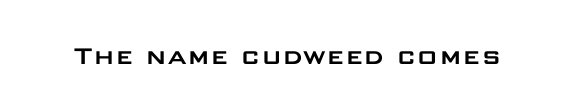
Looks like regular typesetting: each glyph gets only the width it needs. The passage shown is not underscored anywhere. This is sans-serif lettering, the kind often seen on screens and signage. In terms of letterspacing, this is plain default setting.
